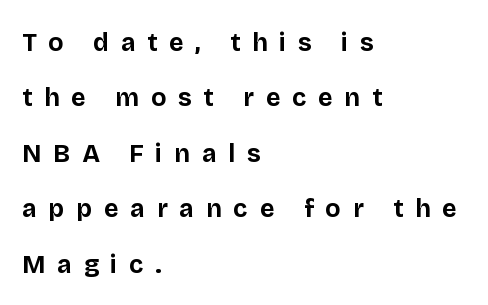
Compared with typical paragraphs, the rows here are farther apart. There is plenty of visible air inserted between adjacent glyphs. Posture: upright roman. Casual observation: everything's shoved over to the left. Beneath every word, the page is bare. Set as a true bold cut, around the 700 mark.
